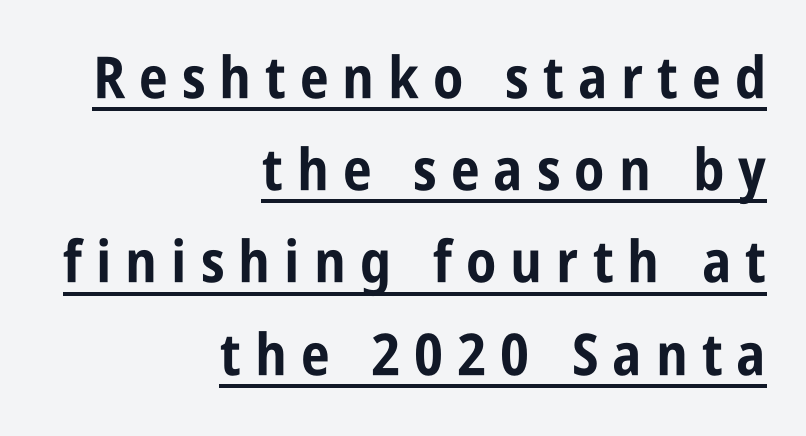
The image shows 58 px bold, condensed sans-serif type, upright; set right-aligned, normal line spacing (1.59x), unusually wide letter spacing (+0.24 em), underlined; low stroke contrast and a large x-height.
